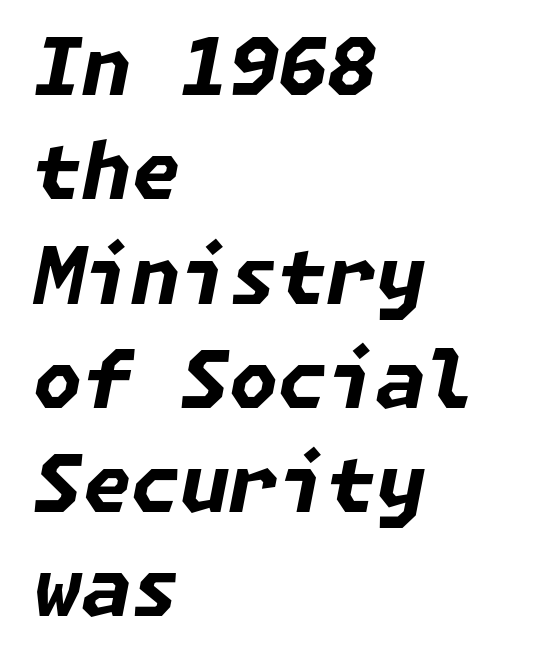
Words appear dense and cohesive because spacing is normal. Left-aligned paragraph, ragged on the right. The rendering uses a bold face; every stroke is thick and dark. If you drew a line through each stem, it would be angled. The words here are not underlined. Regarding leading, the lines here are spaced in the standard way.
